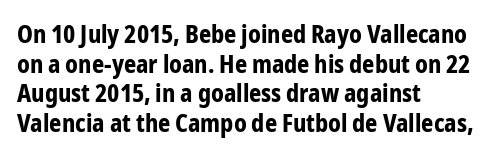
Nobody drew a line under any word here. The lettering stays uniformly vertical, giving the passage a roman look. Each word holds together tightly as a unit, with standard inter-letter gaps. A student would call this left alignment; a typographer would say flush left, rag right. Typographic density is high because the face is bold.
